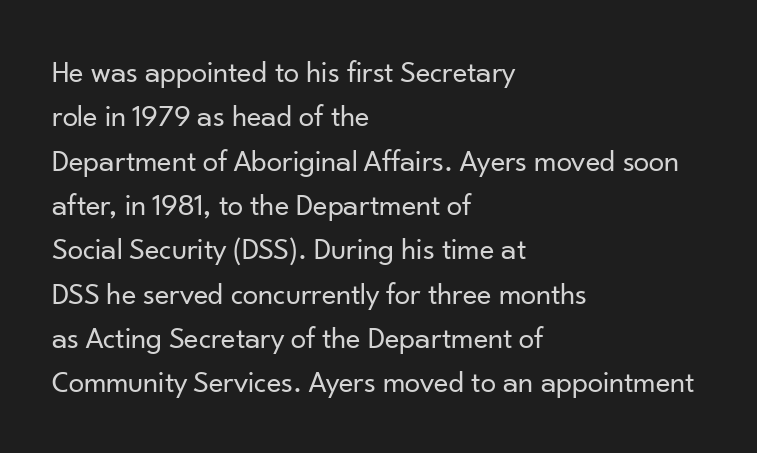
{"serif": "no", "italic": "no", "bold": "no", "weight": "regular", "width": "normal", "stroke_contrast": "low", "x_height": "small", "monospaced": "no", "underline": "no", "align": "left", "line_spacing": "normal", "line_spacing_ratio": 1.43, "letter_spacing": "normal", "letter_spacing_em": 0.0, "glyph_px": 31}
